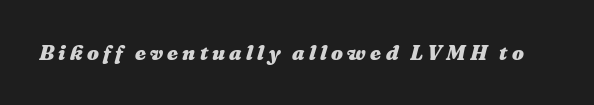
Italic: yes, the glyphs are oblique. This sample uses expanded letter spacing, leaving extra air between glyphs. The face used here has the dense, thick strokes of a bold. The space directly below the letters is spotless.
